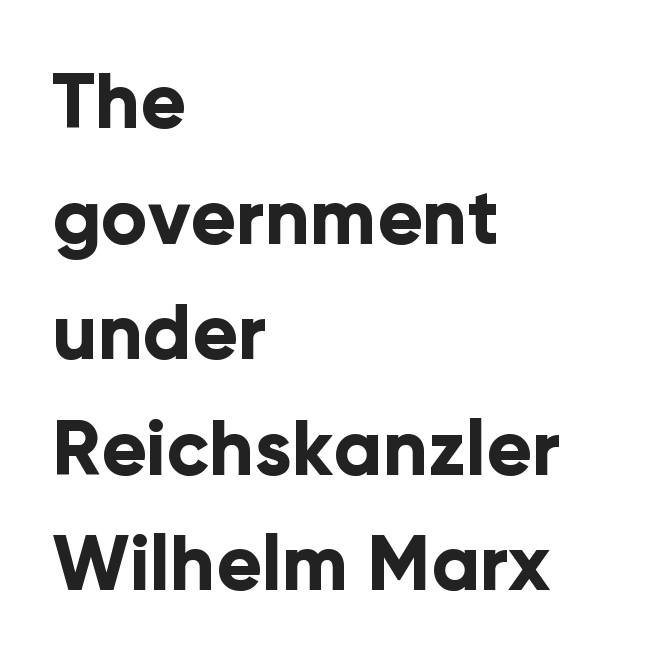
No word sits above an underline. The tracking reads as untouched default to a designer's eye. Left-aligned paragraph, ragged on the right. A typesetter would call this proportional, since set widths differ per character. Weight check: bold — yes, fully.
